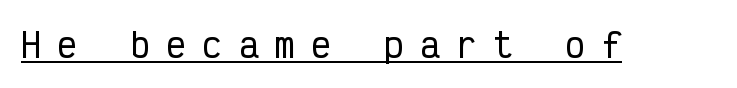
Q: Is the text italic (slanted)? A: No, it is upright.
Q: Is the typeface a serif or a sans-serif typeface? A: Sans-serif.
Q: Is the text underlined? A: Yes.
Q: Is the spacing between letters normal or unusually wide? A: Unusually wide.
Q: Width (condensed, normal, or wide)? A: Condensed.
Q: Stroke contrast? A: Low.
Q: x-height? A: Medium.
Q: Monospaced? A: Yes.
